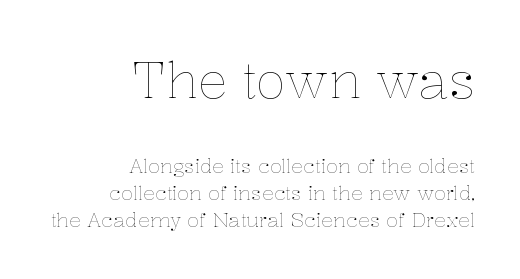
{"italic": "no", "bold": "no", "weight": "thin", "width": "normal", "stroke_contrast": "low", "x_height": "medium", "monospaced": "no", "underline": "no", "align": "right", "line_spacing": "normal", "line_spacing_ratio": 1.35, "letter_spacing": "normal", "letter_spacing_em": 0.0, "larger_block": "first", "size_ratio": 2.5, "glyph_px": 50}
